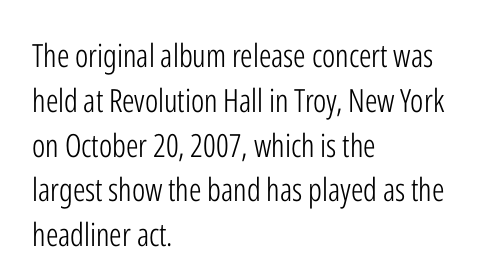
A sans-serif font was chosen for this passage. The foot of each line stays bare and open. Posture: straight, roman, zero tilt. Whoever set this chose a conventional vertical rhythm. The passage shown is typed in a proportional face where columns would drift. Here the glyphs are tracked normally, forming tight word shapes.
